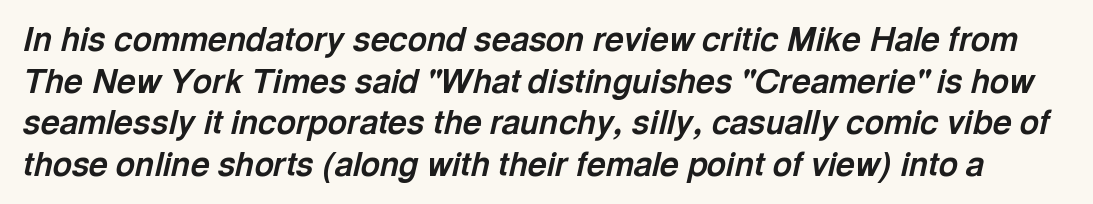
{"italic": "yes", "lean": "right", "slant_degrees": 13, "bold": "yes", "weight": "bold", "width": "normal", "x_height": "medium", "monospaced": "no", "underline": "no", "line_spacing": "normal", "line_spacing_ratio": 1.26, "letter_spacing": "normal", "letter_spacing_em": 0.0, "glyph_px": 33}
